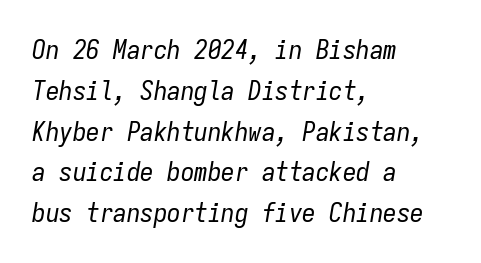
The image shows 27 px text type, italic (leaning right); set left-aligned, normal line spacing (1.51x), normal letter spacing, not underlined.
